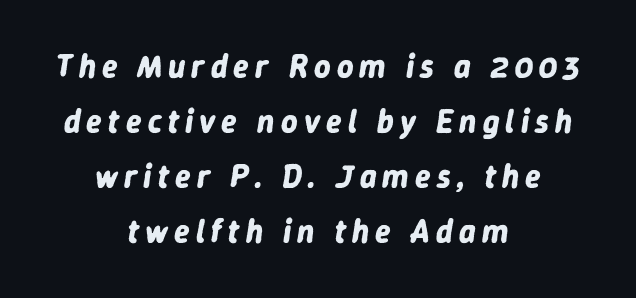
The letters advance in unequal steps, a hallmark of proportional type. Nobody drew a line under any word here. Stroke thickness is high; the sample reads as a true bold. When letters slant like this, we call the style italic. This sample is center-justified, so both line endings float freely.
